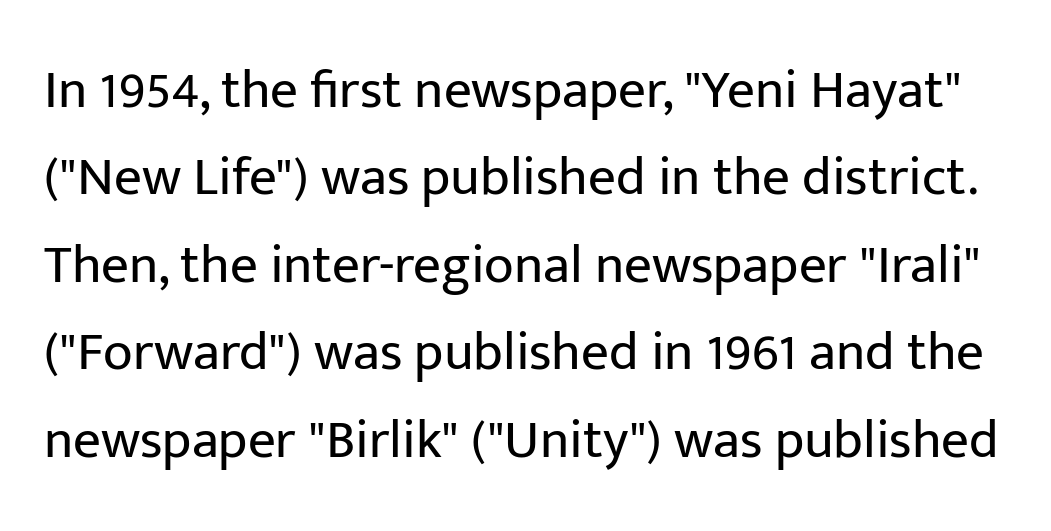
Q: Is the text bold? A: No.
Q: Is the text italic (slanted)? A: No, it is upright.
Q: Is the typeface a serif or a sans-serif typeface? A: Sans-serif.
Q: Is the text underlined? A: No.
Q: Is the spacing between letters normal or unusually wide? A: Normal.
Q: Is the spacing between lines tight, normal or loose? A: Normal.
Q: Width (condensed, normal, or wide)? A: Normal.
Q: Stroke contrast? A: Low.
Q: x-height? A: Medium.
Q: Monospaced? A: No.
